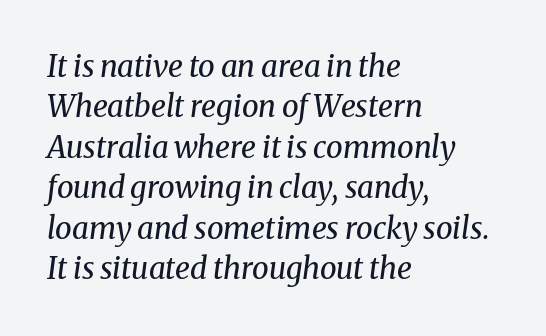
{"serif": "yes", "italic": "yes", "lean": "right", "slant_degrees": 8, "bold": "no", "weight": "regular", "width": "normal", "stroke_contrast": "medium", "x_height": "medium", "monospaced": "no", "underline": "no", "align": "left", "line_spacing": "normal", "line_spacing_ratio": 1.35, "letter_spacing": "normal", "letter_spacing_em": 0.0, "glyph_px": 30}
